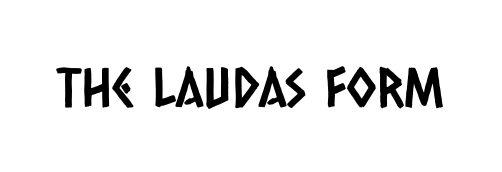
{"serif": "no", "width": "condensed", "stroke_contrast": "low", "x_height": "large", "monospaced": "no", "underline": "no", "letter_spacing": "normal", "letter_spacing_em": 0.0, "glyph_px": 54}
